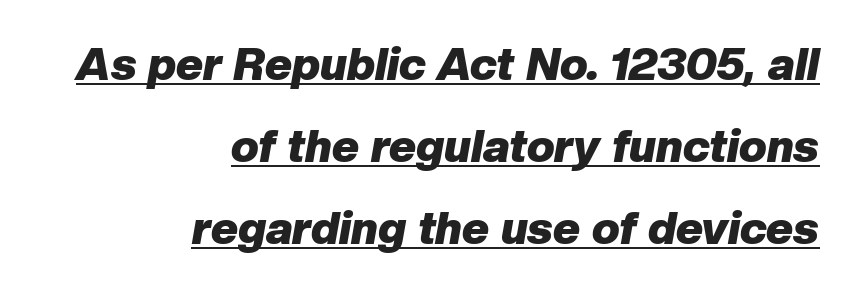
The image shows 46 px heavy type, italic (leaning right); set right-aligned, line spacing 1.78x, normal letter spacing, underlined; low stroke contrast and a medium x-height.
